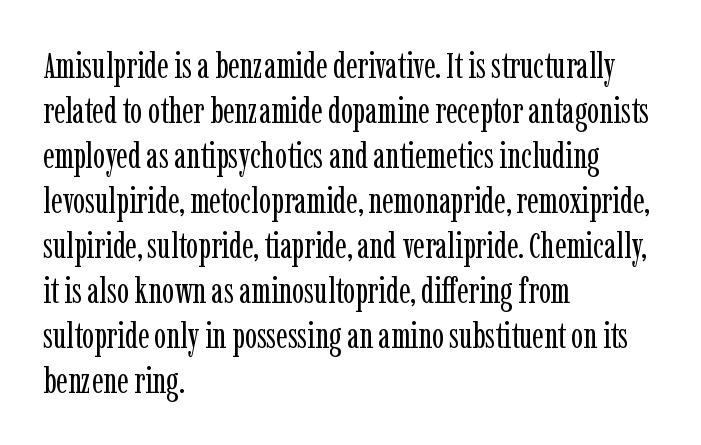
The image shows 36 px regular-weight, condensed serif type, upright; set left-aligned, normal line spacing (1.25x), normal letter spacing, not underlined; low stroke contrast and a medium x-height.
